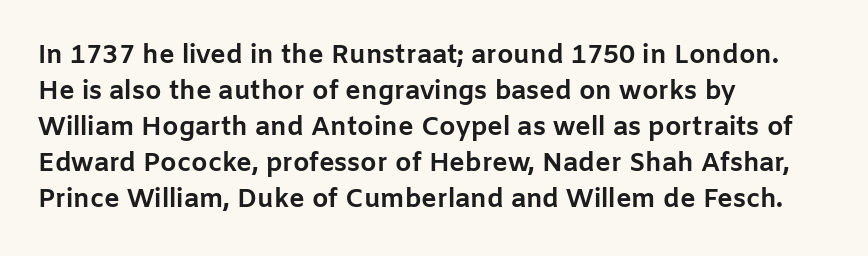
Q: Is the text bold? A: Yes.
Q: Is the text italic (slanted)? A: No, it is upright.
Q: Is the text underlined? A: No.
Q: How is the paragraph aligned? A: Left-aligned.
Q: Is the spacing between letters normal or unusually wide? A: Normal.
Q: Is the spacing between lines tight, normal or loose? A: Normal.
